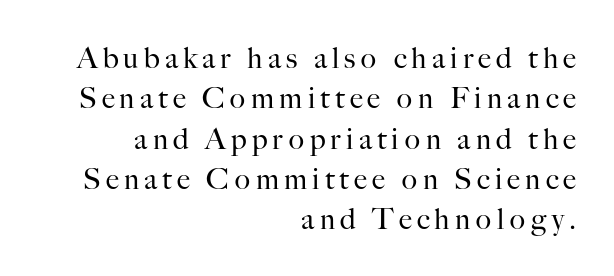
Q: Is the text bold? A: No.
Q: Is the text italic (slanted)? A: No, it is upright.
Q: Is the typeface a serif or a sans-serif typeface? A: Serif.
Q: Is the text underlined? A: No.
Q: How is the paragraph aligned? A: Right-aligned.
Q: Is the spacing between lines tight, normal or loose? A: Normal.
Q: Width (condensed, normal, or wide)? A: Normal.
Q: Stroke contrast? A: High.
Q: x-height? A: Small.
Q: Monospaced? A: No.
